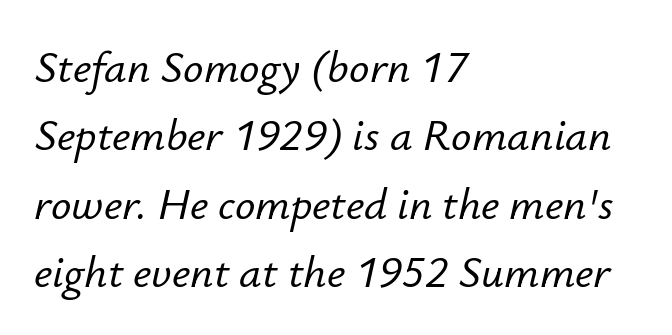
{"italic": "yes", "lean": "right", "slant_degrees": 12, "width": "normal", "stroke_contrast": "low", "x_height": "small", "monospaced": "no", "underline": "no", "align": "left", "line_spacing": "normal", "line_spacing_ratio": 1.52, "letter_spacing": "normal", "letter_spacing_em": 0.0, "glyph_px": 45}
